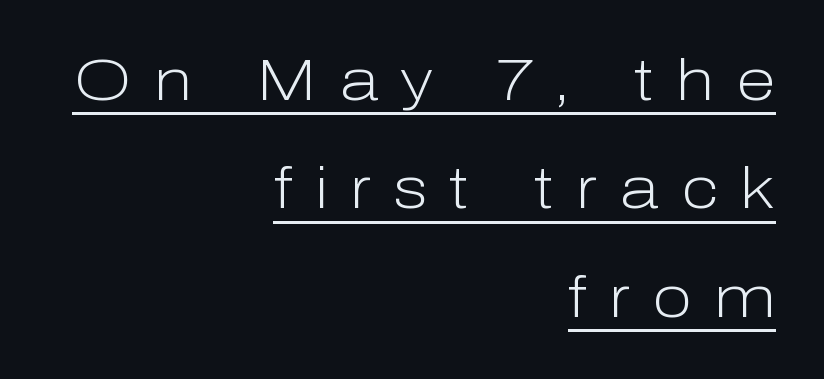
Q: Is the text bold? A: No.
Q: Is the text italic (slanted)? A: No, it is upright.
Q: Is the typeface a serif or a sans-serif typeface? A: Sans-serif.
Q: Is the text underlined? A: Yes.
Q: How is the paragraph aligned? A: Right-aligned.
Q: Is the spacing between letters normal or unusually wide? A: Unusually wide.
Q: Width (condensed, normal, or wide)? A: Normal.
Q: Stroke contrast? A: Low.
Q: x-height? A: Medium.
Q: Monospaced? A: No.
